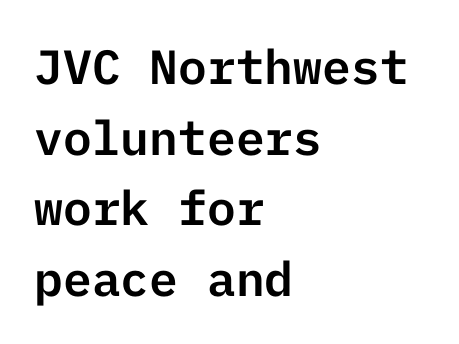
Q: Is the text italic (slanted)? A: No, it is upright.
Q: Is the typeface a serif or a sans-serif typeface? A: Sans-serif.
Q: Is the text underlined? A: No.
Q: How is the paragraph aligned? A: Left-aligned.
Q: Is the spacing between letters normal or unusually wide? A: Normal.
Q: Is the spacing between lines tight, normal or loose? A: Normal.
Q: Width (condensed, normal, or wide)? A: Normal.
Q: Stroke contrast? A: Low.
Q: x-height? A: Medium.
